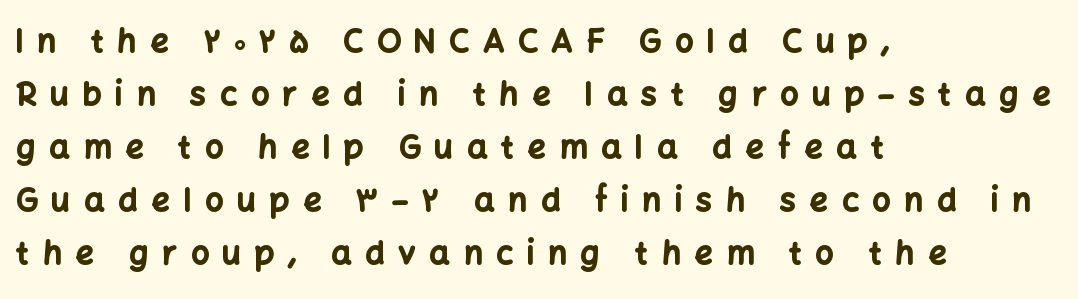
The image shows 32 px bold sans-serif type, upright; set left-aligned, normal line spacing (1.66x), unusually wide letter spacing (+0.43 em), not underlined; low stroke contrast and a medium x-height.
